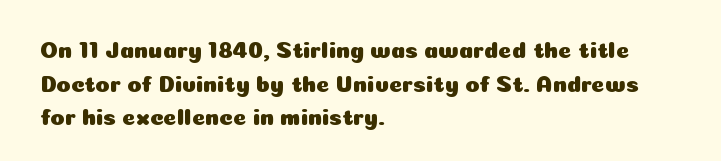
The image shows 23 px text type, upright; set left-aligned, normal line spacing (1.46x), normal letter spacing, not underlined.
